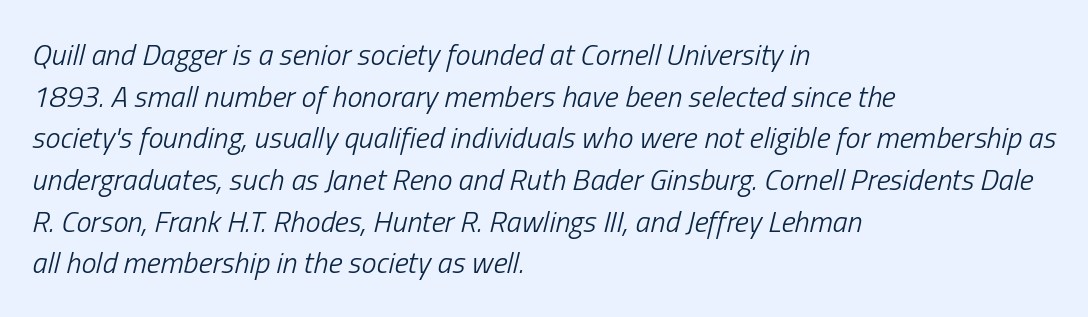
The image shows 30 px light, condensed type, italic (leaning right); set left-aligned, normal line spacing (1.39x), normal letter spacing, not underlined; low stroke contrast and a medium x-height.
